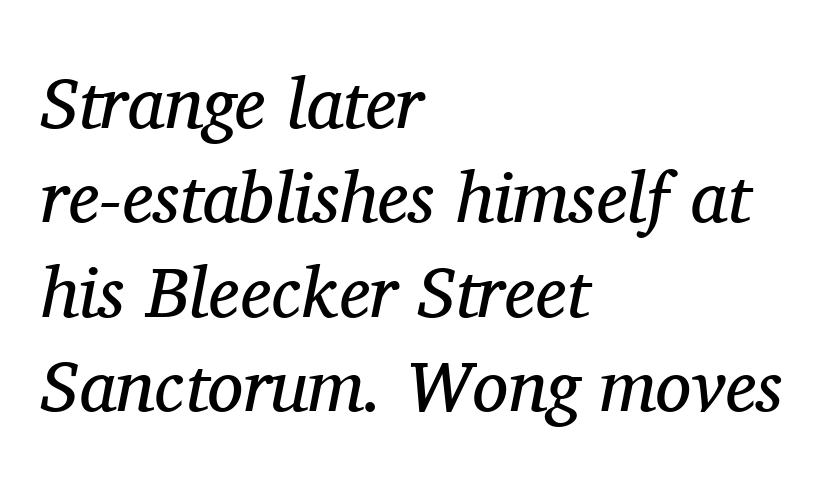
Q: Is the text bold? A: No.
Q: Is the text italic (slanted)? A: Yes, it leans right by about 11 degrees.
Q: Is the typeface a serif or a sans-serif typeface? A: Serif.
Q: Is the text underlined? A: No.
Q: How is the paragraph aligned? A: Left-aligned.
Q: Is the spacing between letters normal or unusually wide? A: Normal.
Q: Is the spacing between lines tight, normal or loose? A: Normal.
Q: Width (condensed, normal, or wide)? A: Normal.
Q: Stroke contrast? A: Medium.
Q: x-height? A: Medium.
Q: Monospaced? A: No.
